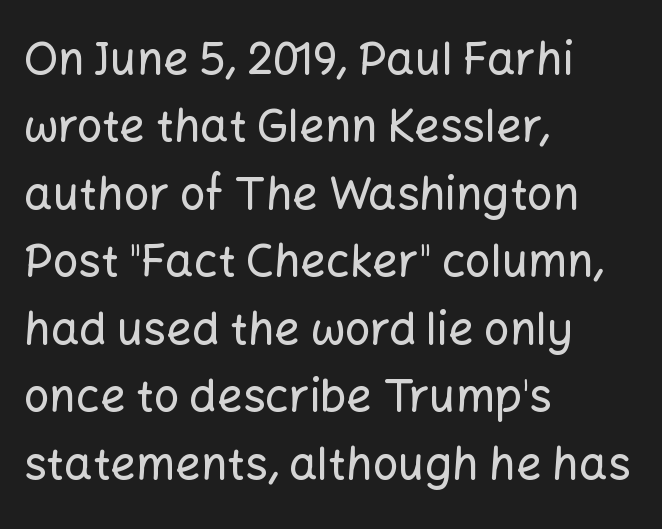
The image shows 45 px sans-serif type, upright; set left-aligned, normal line spacing (1.5x), normal letter spacing, not underlined; low stroke contrast and a medium x-height.
